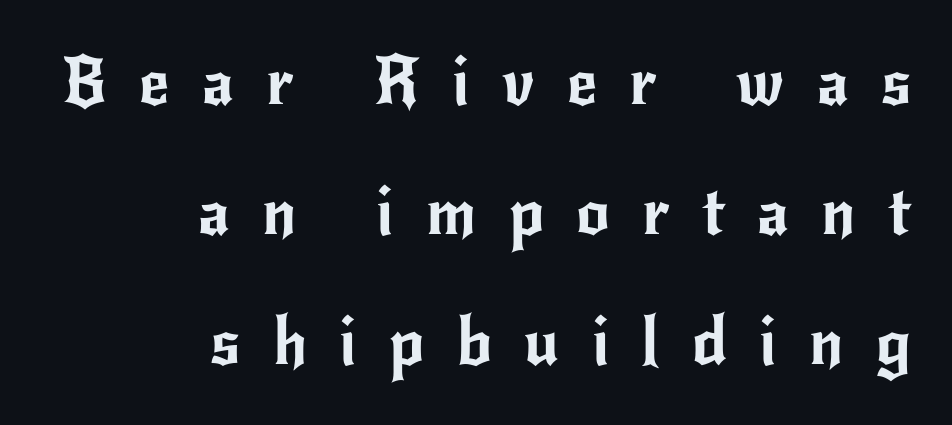
Q: Is the text italic (slanted)? A: No, it is upright.
Q: Is the typeface a serif or a sans-serif typeface? A: Sans-serif.
Q: Is the text underlined? A: No.
Q: How is the paragraph aligned? A: Right-aligned.
Q: Is the spacing between letters normal or unusually wide? A: Unusually wide.
Q: Is the spacing between lines tight, normal or loose? A: Loose.
Q: Width (condensed, normal, or wide)? A: Normal.
Q: Stroke contrast? A: Low.
Q: x-height? A: Small.
Q: Monospaced? A: No.
